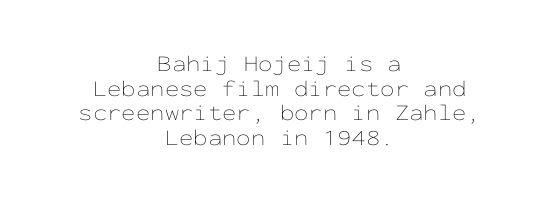
{"italic": "no", "bold": "no", "underline": "no", "align": "center", "line_spacing": "tight", "line_spacing_ratio": 1.07, "letter_spacing": "normal", "letter_spacing_em": 0.0, "glyph_px": 23}
